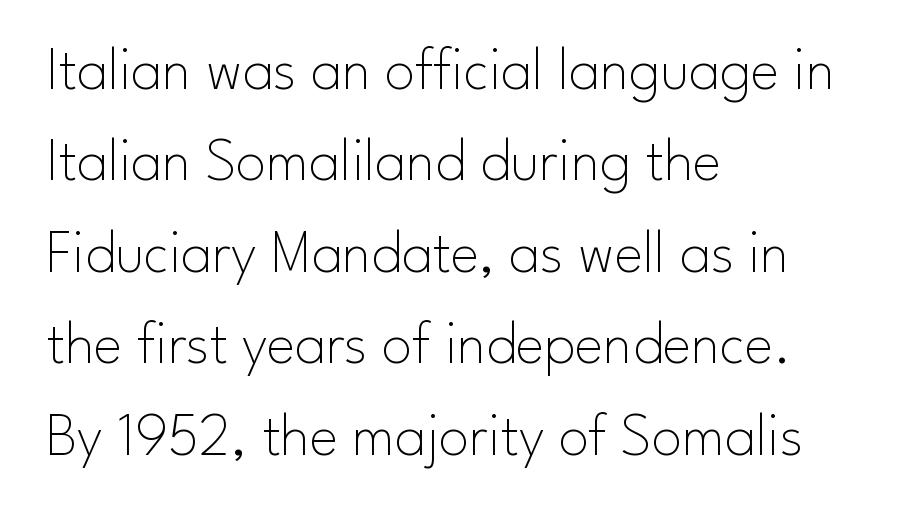
The image shows 61 px thin sans-serif type, upright; set left-aligned, normal line spacing (1.5x), normal letter spacing, not underlined; low stroke contrast and a small x-height.
